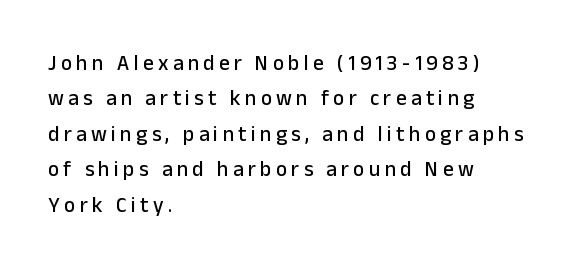
Q: Is the text italic (slanted)? A: No, it is upright.
Q: Is the text underlined? A: No.
Q: How is the paragraph aligned? A: Left-aligned.
Q: Is the spacing between letters normal or unusually wide? A: Unusually wide.
Q: Is the spacing between lines tight, normal or loose? A: Normal.
